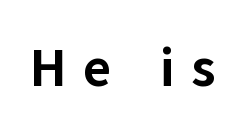
The image shows 54 px bold sans-serif type, upright; set unusually wide letter spacing (+0.29 em), not underlined; low stroke contrast and a medium x-height.
